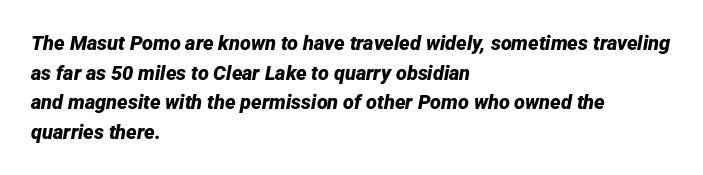
The image shows 20 px bold type, italic (leaning right); set left-aligned, normal line spacing (1.48x), normal letter spacing, not underlined.
